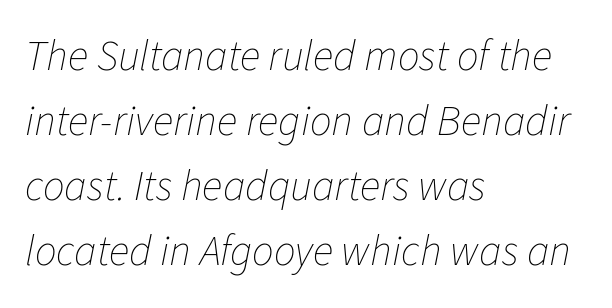
The image shows 43 px thin type, italic (leaning right); set left-aligned, normal line spacing (1.51x), normal letter spacing, not underlined; low stroke contrast and a medium x-height.
